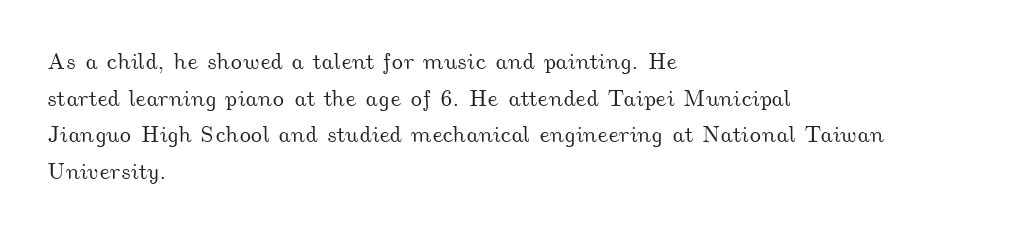
{"underline": "no", "align": "left", "line_spacing": "normal", "line_spacing_ratio": 1.59, "letter_spacing": "normal", "letter_spacing_em": 0.0, "glyph_px": 23}
